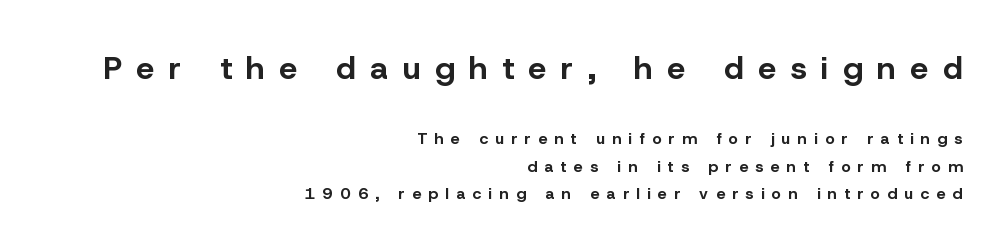
Loose tracking; the words dissolve into strings of separated letters. Upright lettering throughout. Pretty heavy lettering here — definitely bold. The strip under each line holds only bare page.
